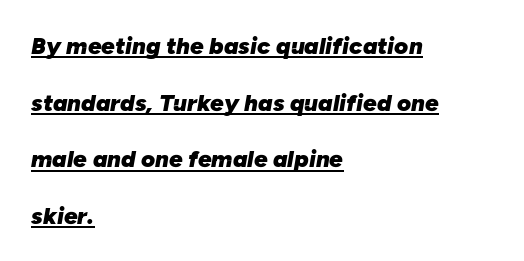
{"italic": "yes", "lean": "right", "slant_degrees": 10, "bold": "yes", "underline": "yes", "align": "left", "line_spacing": "loose", "line_spacing_ratio": 2.36, "letter_spacing": "normal", "letter_spacing_em": 0.0, "glyph_px": 24}
